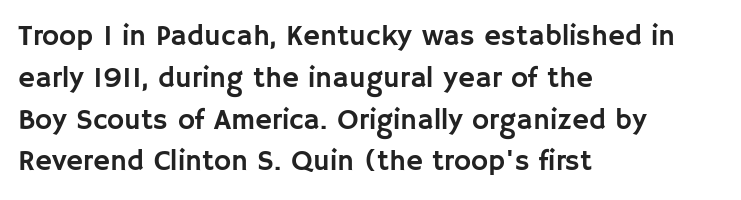
The image shows 29 px sans-serif type, upright; set left-aligned, normal line spacing (1.44x), normal letter spacing, not underlined; low stroke contrast and a large x-height.
